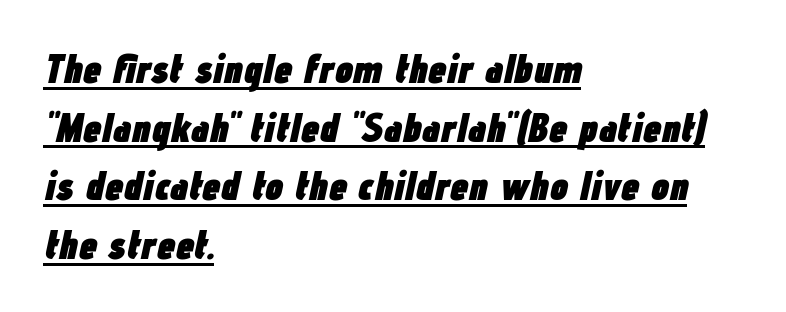
The image shows 41 px heavy, condensed type, italic (leaning right); set left-aligned, normal line spacing (1.43x), normal letter spacing, underlined; low stroke contrast and a medium x-height.
